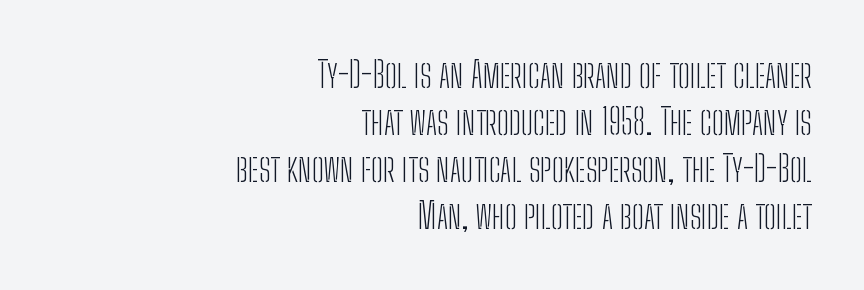
The passage shown stacks its lines at a standard gap. Heaviness? Minimal to ordinary, like unemphasized prose. This sample uses a sans-serif face. The gap between lines stays unmarked.
